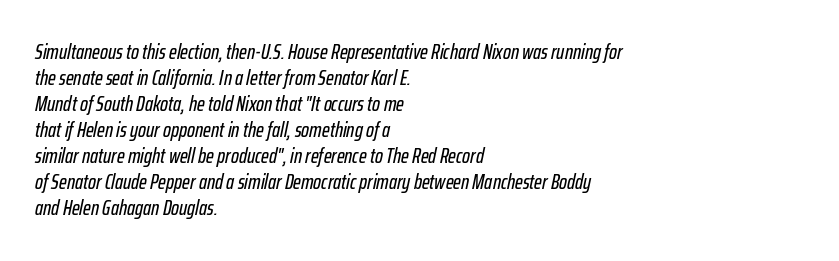
Q: Is the text italic (slanted)? A: Yes, it leans right by about 12 degrees.
Q: Is the text underlined? A: No.
Q: How is the paragraph aligned? A: Left-aligned.
Q: Is the spacing between letters normal or unusually wide? A: Normal.
